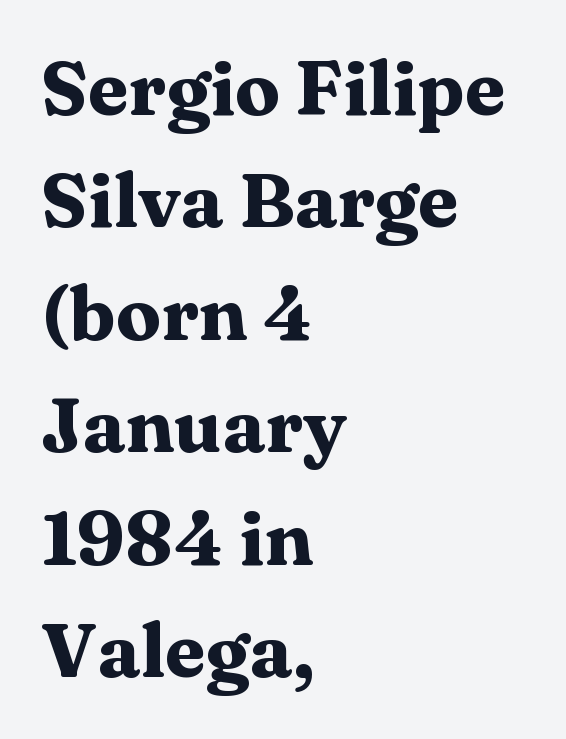
If you measured baseline to baseline, you'd find a middling distance. A typesetter would call this proportional, since set widths differ per character. The face used here has the dense, thick strokes of a bold. One-word summary of the alignment: left. Stroke terminals: seriffed.
